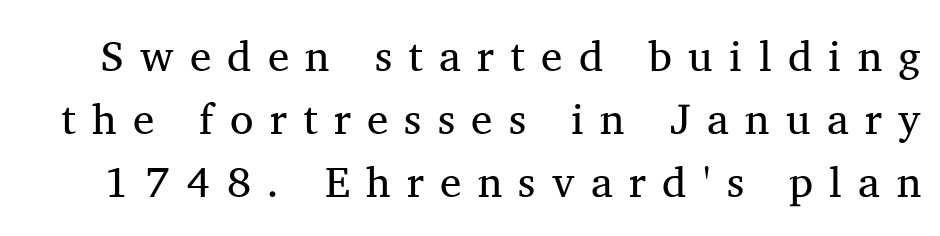
{"serif": "yes", "italic": "no", "bold": "no", "weight": "regular", "width": "normal", "stroke_contrast": "medium", "x_height": "medium", "monospaced": "no", "underline": "no", "line_spacing": "normal", "line_spacing_ratio": 1.47, "letter_spacing": "wide", "letter_spacing_em": 0.38, "glyph_px": 43}
